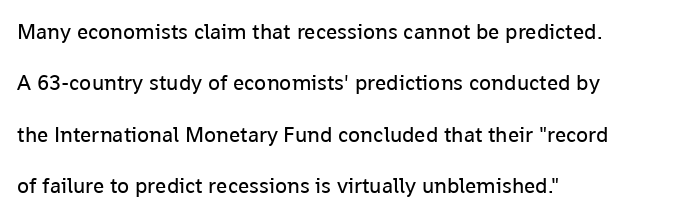
{"italic": "no", "bold": "no", "underline": "no", "align": "left", "line_spacing": "loose", "line_spacing_ratio": 2.33, "letter_spacing": "normal", "letter_spacing_em": 0.0, "glyph_px": 22}
